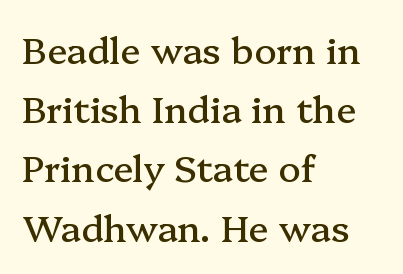
Q: Is the text italic (slanted)? A: No, it is upright.
Q: Is the typeface a serif or a sans-serif typeface? A: Serif.
Q: Is the text underlined? A: No.
Q: How is the paragraph aligned? A: Left-aligned.
Q: Is the spacing between letters normal or unusually wide? A: Normal.
Q: Is the spacing between lines tight, normal or loose? A: Normal.
Q: Width (condensed, normal, or wide)? A: Normal.
Q: Stroke contrast? A: Medium.
Q: x-height? A: Medium.
Q: Monospaced? A: No.
